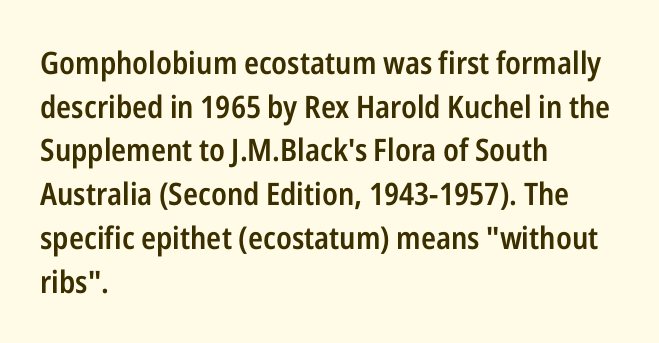
Firm but not heavy-handed strokes: this text is semibold. The font family rendered here belongs to the sans-serif group. This sample has the flowing, uneven cadence of proportional lettering. Clear beneath every line of the passage. The paragraph shown leans on its left margin. Upright lettering throughout.
